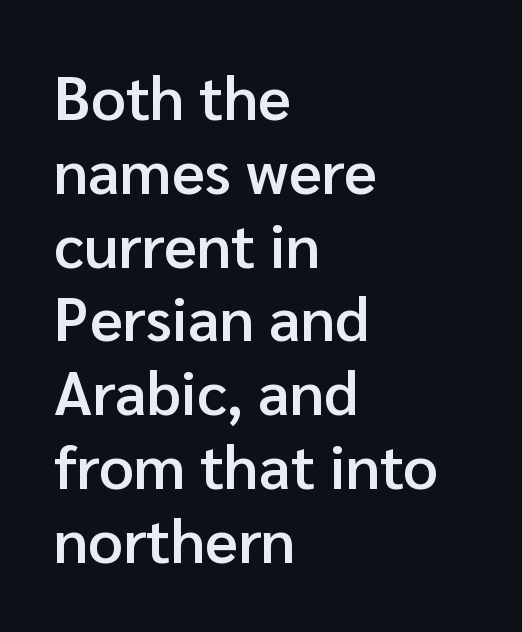
Q: Is the text bold? A: Semi-bold.
Q: Is the text italic (slanted)? A: No, it is upright.
Q: Is the typeface a serif or a sans-serif typeface? A: Sans-serif.
Q: Is the text underlined? A: No.
Q: How is the paragraph aligned? A: Left-aligned.
Q: Is the spacing between letters normal or unusually wide? A: Normal.
Q: Width (condensed, normal, or wide)? A: Normal.
Q: Stroke contrast? A: Low.
Q: x-height? A: Medium.
Q: Monospaced? A: No.
